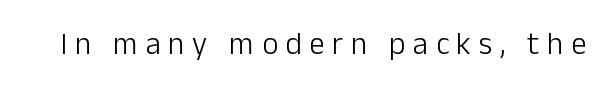
Characters follow at a spacing far wider than the type designer built in. Spacing verdict: proportional, widths tailored to each character. Every character sits straight up, as roman type does. The type family on display is of the sans-serif kind.
